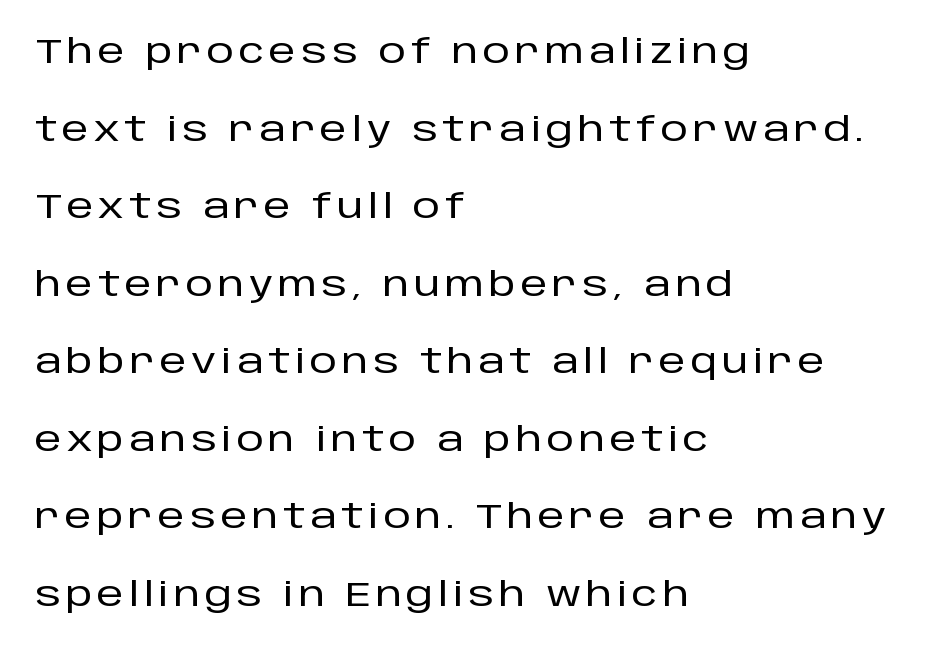
Q: Is the text italic (slanted)? A: No, it is upright.
Q: Is the typeface a serif or a sans-serif typeface? A: Sans-serif.
Q: Is the text underlined? A: No.
Q: How is the paragraph aligned? A: Left-aligned.
Q: Is the spacing between lines tight, normal or loose? A: Loose.
Q: Width (condensed, normal, or wide)? A: Normal.
Q: Stroke contrast? A: Low.
Q: x-height? A: Large.
Q: Monospaced? A: No.
